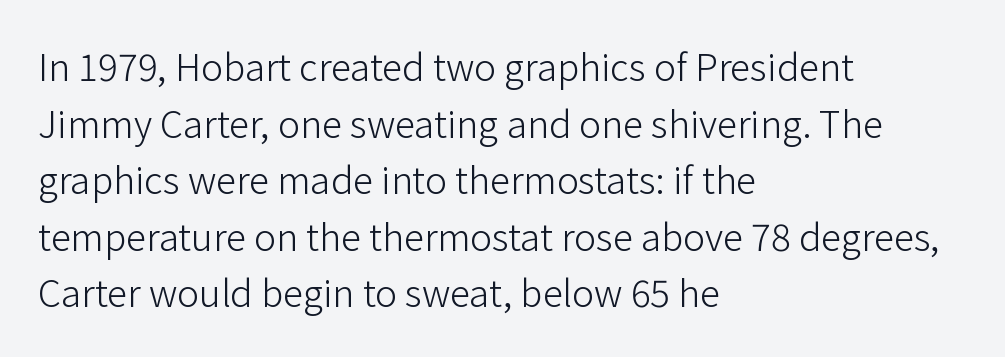
Q: Is the text bold? A: No.
Q: Is the text italic (slanted)? A: No, it is upright.
Q: Is the typeface a serif or a sans-serif typeface? A: Sans-serif.
Q: Is the text underlined? A: No.
Q: How is the paragraph aligned? A: Left-aligned.
Q: Is the spacing between letters normal or unusually wide? A: Normal.
Q: Is the spacing between lines tight, normal or loose? A: Normal.
Q: Width (condensed, normal, or wide)? A: Normal.
Q: Stroke contrast? A: Low.
Q: x-height? A: Medium.
Q: Monospaced? A: No.
